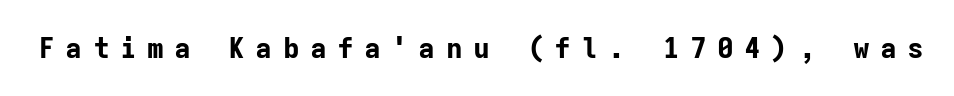
The image shows 28 px bold sans-serif type, upright, monospaced; set unusually wide letter spacing (+0.37 em), not underlined; low stroke contrast and a medium x-height.
